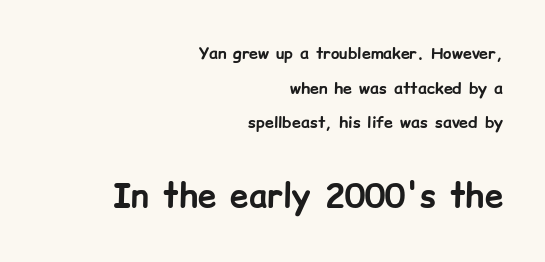
Q: Is the text bold? A: Yes.
Q: Is the text italic (slanted)? A: No, it is upright.
Q: Is the typeface a serif or a sans-serif typeface? A: Sans-serif.
Q: Is the text underlined? A: No.
Q: How is the paragraph aligned? A: Right-aligned.
Q: Is the spacing between letters normal or unusually wide? A: Normal.
Q: Is the spacing between lines tight, normal or loose? A: Loose.
Q: Which block of text is set in a larger size, the first (top) or the second (bottom)? A: The second (bottom) one.
Q: Width (condensed, normal, or wide)? A: Normal.
Q: Stroke contrast? A: Low.
Q: x-height? A: Medium.
Q: Monospaced? A: No.
